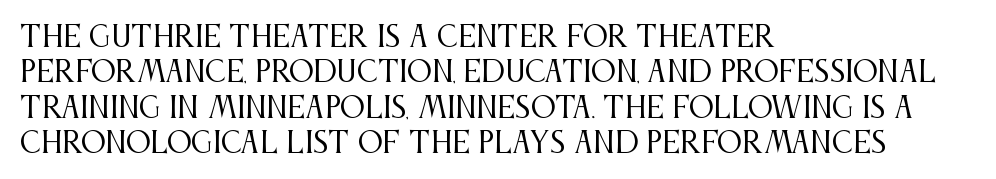
{"serif": "yes", "italic": "no", "bold": "no", "weight": "regular", "width": "condensed", "stroke_contrast": "medium", "x_height": "large", "monospaced": "no", "underline": "no", "align": "left", "line_spacing": "normal", "line_spacing_ratio": 1.26, "letter_spacing": "normal", "letter_spacing_em": 0.0, "glyph_px": 28}
